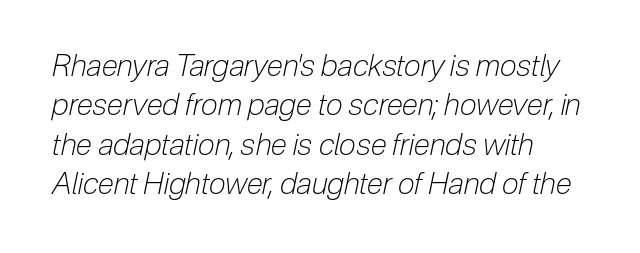
No extra tracking has been applied to these lines. Leftover space on each line is placed entirely after the last word. A clean baseline with only descenders dipping below it. This sample has the flowing, uneven cadence of proportional lettering. It's the slanting kind of type.
